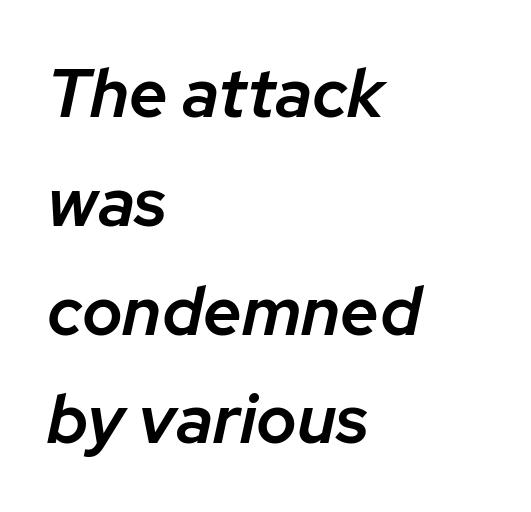
The image shows 68 px semibold type, italic (leaning right); set left-aligned, normal line spacing (1.6x), normal letter spacing, not underlined; low stroke contrast and a medium x-height.
